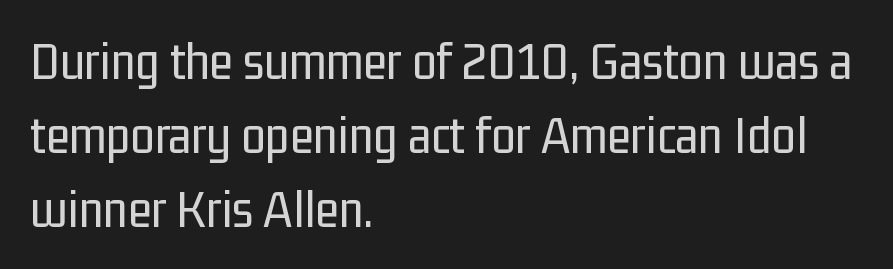
{"serif": "no", "italic": "no", "bold": "no", "weight": "regular", "width": "condensed", "stroke_contrast": "low", "x_height": "medium", "monospaced": "no", "underline": "no", "align": "left", "line_spacing": "normal", "line_spacing_ratio": 1.35, "letter_spacing": "normal", "letter_spacing_em": 0.0, "glyph_px": 55}
